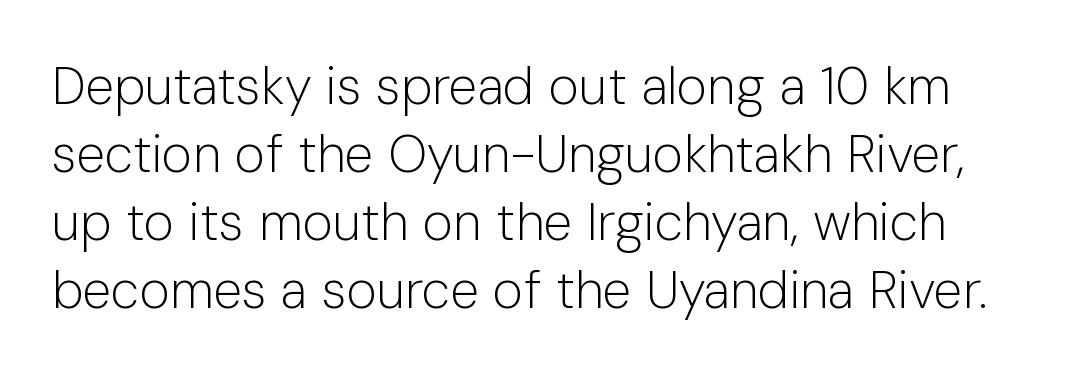
Think of a printed novel: that variable character pitch is what you see here. The passage shown stacks its lines at a standard gap. The letters stand straight up with perfectly vertical stems. The cut favours lightness, reaching ordinary text weight at its darkest. In terms of letterspacing, this is plain default setting.
